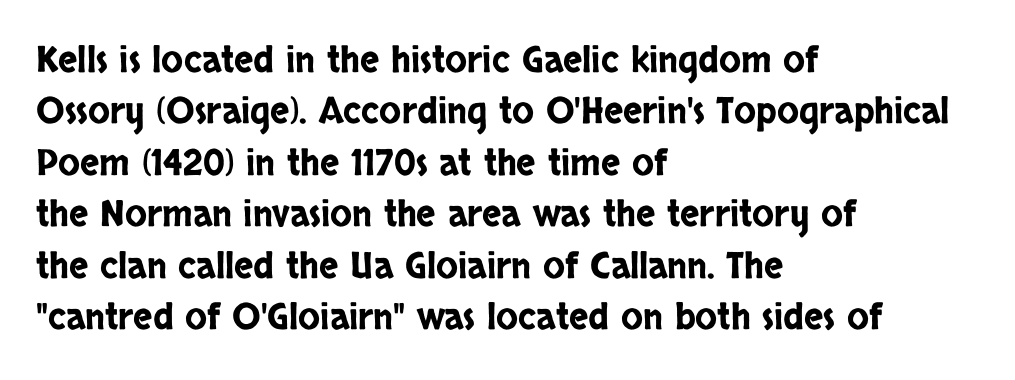
Q: Is the text italic (slanted)? A: No, it is upright.
Q: Is the typeface a serif or a sans-serif typeface? A: Sans-serif.
Q: Is the text underlined? A: No.
Q: How is the paragraph aligned? A: Left-aligned.
Q: Is the spacing between letters normal or unusually wide? A: Normal.
Q: Is the spacing between lines tight, normal or loose? A: Normal.
Q: Width (condensed, normal, or wide)? A: Condensed.
Q: Stroke contrast? A: Low.
Q: x-height? A: Large.
Q: Monospaced? A: No.
